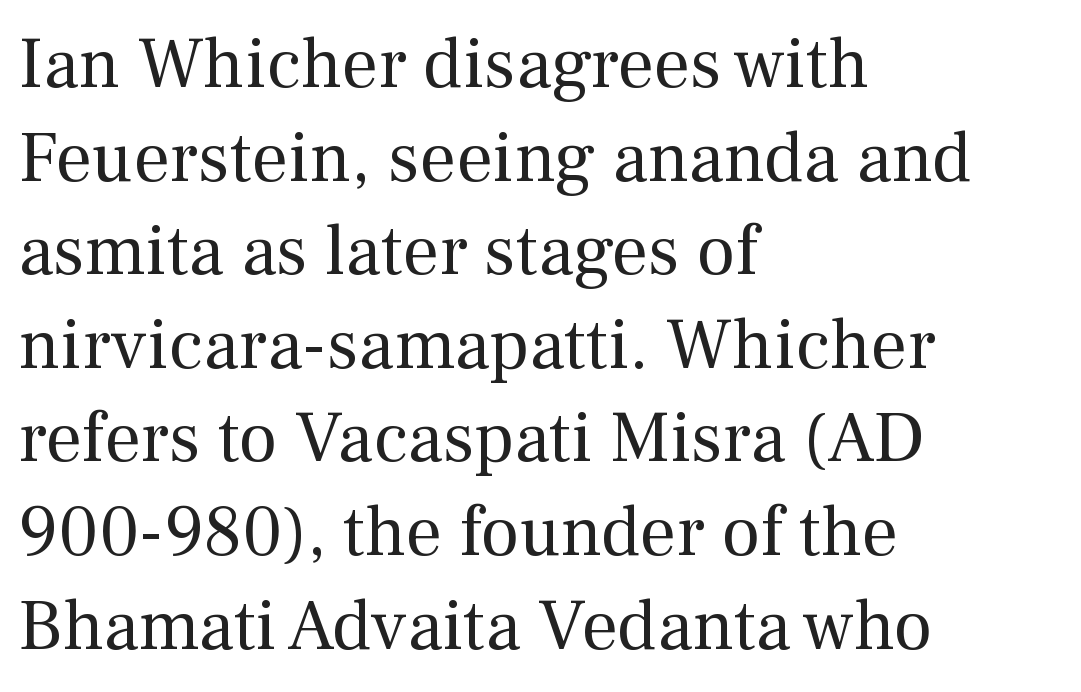
{"serif": "yes", "italic": "no", "bold": "no", "weight": "regular", "width": "normal", "stroke_contrast": "medium", "x_height": "medium", "monospaced": "no", "underline": "no", "align": "left", "line_spacing": "normal", "line_spacing_ratio": 1.3, "letter_spacing": "normal", "letter_spacing_em": 0.0, "glyph_px": 72}
